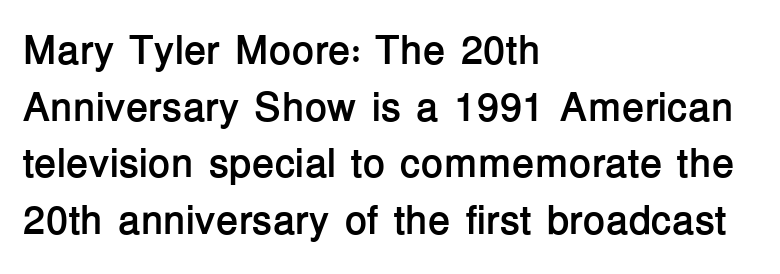
Q: Is the text bold? A: Yes.
Q: Is the text italic (slanted)? A: No, it is upright.
Q: Is the typeface a serif or a sans-serif typeface? A: Sans-serif.
Q: Is the text underlined? A: No.
Q: How is the paragraph aligned? A: Left-aligned.
Q: Is the spacing between letters normal or unusually wide? A: Normal.
Q: Is the spacing between lines tight, normal or loose? A: Normal.
Q: Width (condensed, normal, or wide)? A: Normal.
Q: Stroke contrast? A: Low.
Q: x-height? A: Medium.
Q: Monospaced? A: No.
